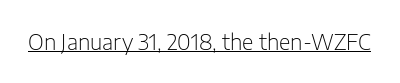
The image shows 21 px text type, upright; set normal letter spacing, underlined.
